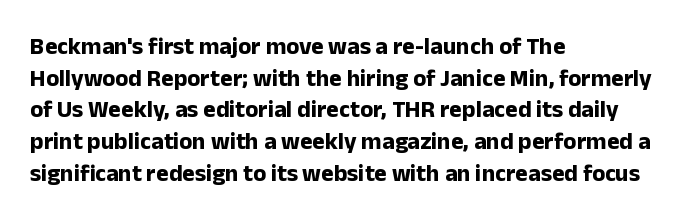
Honestly, the letter spacing is just normal — you wouldn't notice it. One glance says typical: line gaps are just what's usual. These lines stack with their left ends in a neat column. The type sits square on the baseline with zero lean. Descender tails drop into unmarked territory. How heavy is the stroke? Heavy — this is a bold.
